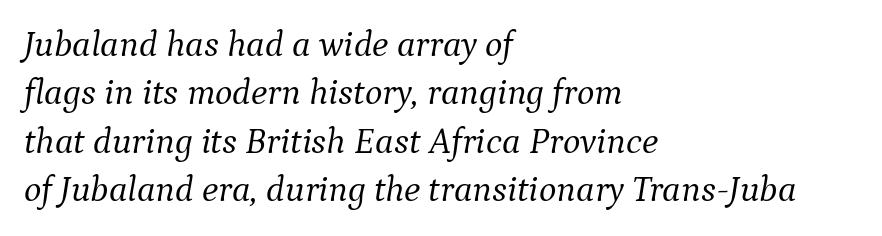
{"serif": "yes", "italic": "yes", "lean": "right", "slant_degrees": 9, "bold": "no", "weight": "light", "width": "normal", "stroke_contrast": "medium", "x_height": "medium", "monospaced": "no", "underline": "no", "align": "left", "line_spacing": "normal", "line_spacing_ratio": 1.31, "letter_spacing": "normal", "letter_spacing_em": 0.0, "glyph_px": 37}
